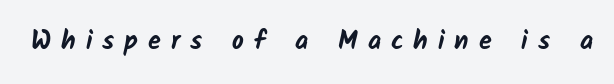
The passage shown is not underscored anywhere. Weight: bold. A typesetter would call this heavily tracked-out type.
